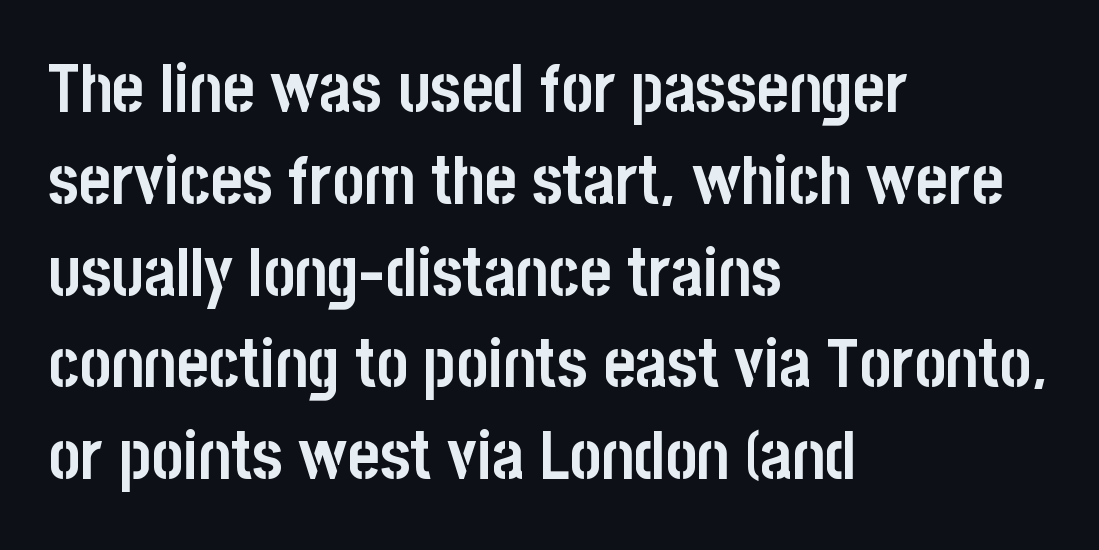
The image shows 68 px semibold, condensed sans-serif type, upright; set left-aligned, normal line spacing (1.35x), normal letter spacing, not underlined; low stroke contrast and a large x-height.
